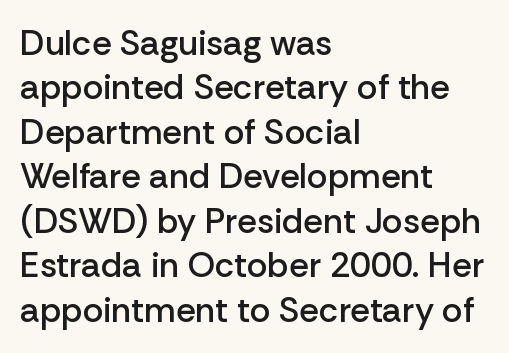
Q: Is the text bold? A: Semi-bold.
Q: Is the text italic (slanted)? A: No, it is upright.
Q: Is the typeface a serif or a sans-serif typeface? A: Sans-serif.
Q: Is the text underlined? A: No.
Q: How is the paragraph aligned? A: Left-aligned.
Q: Is the spacing between letters normal or unusually wide? A: Normal.
Q: Is the spacing between lines tight, normal or loose? A: Normal.
Q: Width (condensed, normal, or wide)? A: Normal.
Q: Stroke contrast? A: Low.
Q: x-height? A: Medium.
Q: Monospaced? A: No.
